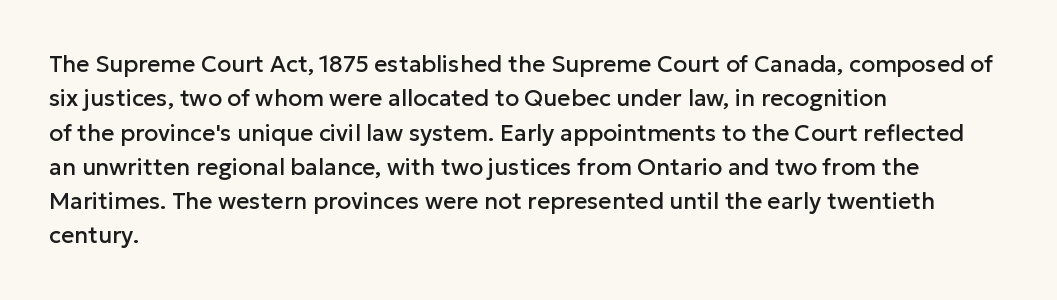
{"italic": "no", "underline": "no", "align": "left", "line_spacing": "normal", "line_spacing_ratio": 1.49, "letter_spacing": "normal", "letter_spacing_em": 0.0, "glyph_px": 23}
